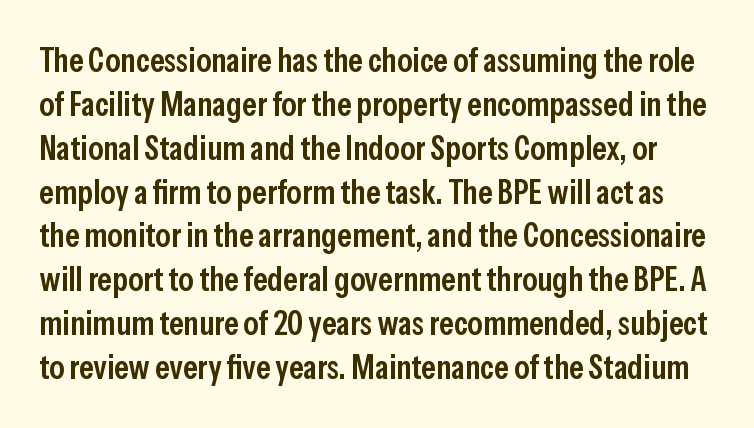
The image shows 34 px semibold, condensed sans-serif type, upright; set normal line spacing (1.29x), normal letter spacing, not underlined; low stroke contrast and a medium x-height.
